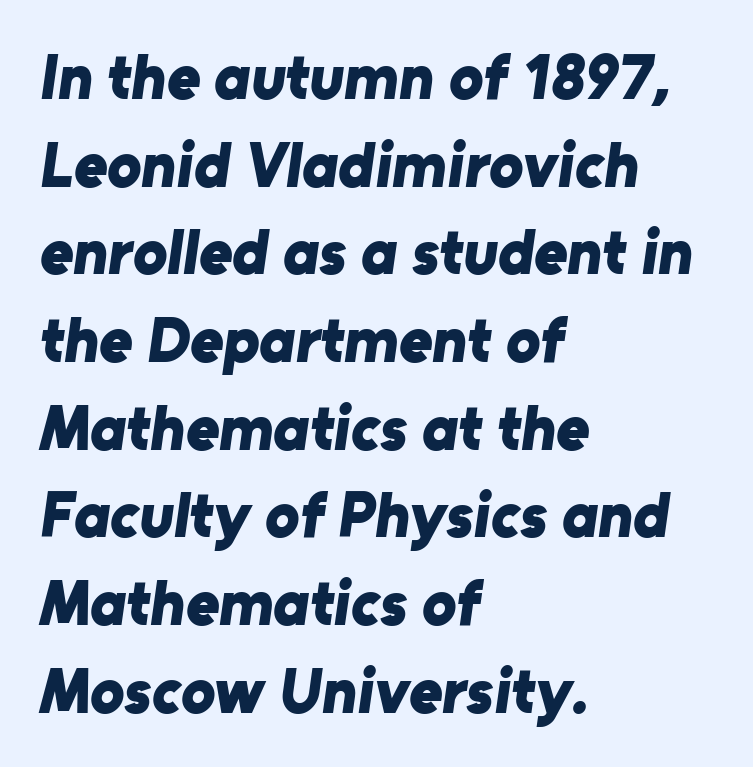
Q: Is the text bold? A: Yes.
Q: Is the typeface a serif or a sans-serif typeface? A: Sans-serif.
Q: Is the text underlined? A: No.
Q: How is the paragraph aligned? A: Left-aligned.
Q: Is the spacing between letters normal or unusually wide? A: Normal.
Q: Is the spacing between lines tight, normal or loose? A: Normal.
Q: Width (condensed, normal, or wide)? A: Normal.
Q: Stroke contrast? A: Low.
Q: x-height? A: Medium.
Q: Monospaced? A: No.
